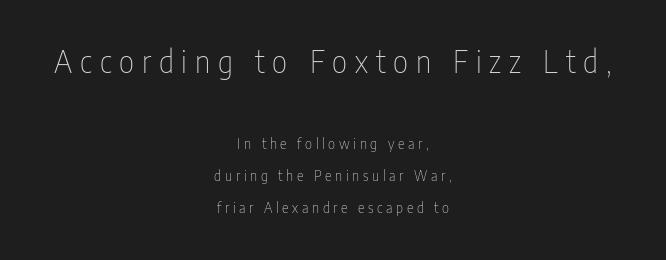
The image shows 30 px thin, condensed sans-serif type, upright; set centered, loose line spacing (2.28x), unusually wide letter spacing (+0.26 em), not underlined; the first (top) block is 2.14x larger; low stroke contrast and a medium x-height.
